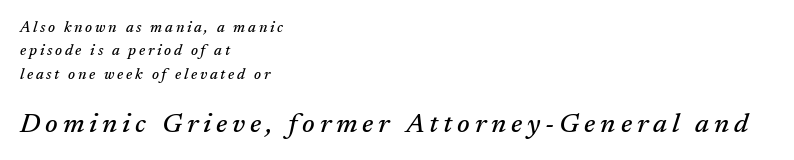
{"italic": "yes", "lean": "right", "slant_degrees": 17, "underline": "no", "align": "left", "line_spacing": "normal", "line_spacing_ratio": 1.56, "larger_block": "second", "size_ratio": 1.8, "glyph_px": 27}
